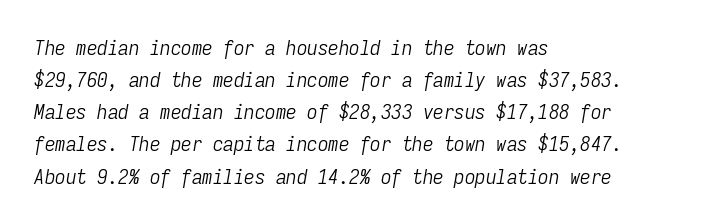
{"italic": "yes", "lean": "right", "slant_degrees": 9, "bold": "no", "underline": "no", "align": "left", "line_spacing": "normal", "line_spacing_ratio": 1.53, "letter_spacing": "normal", "letter_spacing_em": 0.0, "glyph_px": 21}
